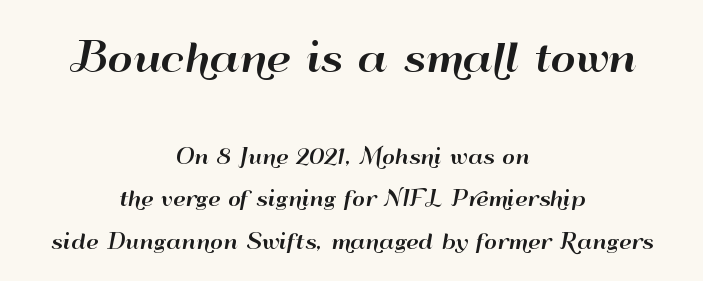
The image shows 39 px wide sans-serif type; set centered, loose line spacing (2.12x), normal letter spacing, not underlined; the first (top) block is 1.95x larger; high stroke contrast and a small x-height.
